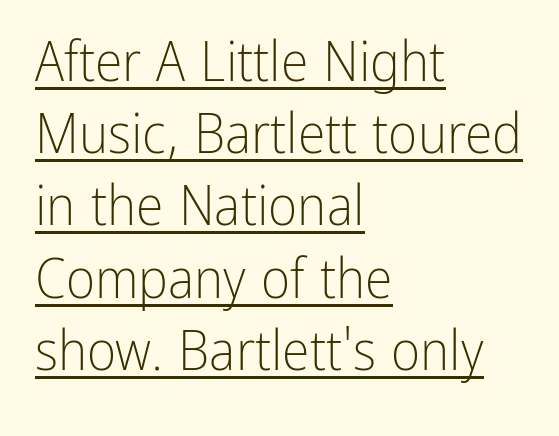
{"serif": "no", "italic": "no", "bold": "no", "weight": "light", "width": "condensed", "stroke_contrast": "low", "x_height": "medium", "monospaced": "no", "underline": "yes", "align": "left", "line_spacing": "normal", "line_spacing_ratio": 1.29, "letter_spacing": "normal", "letter_spacing_em": 0.0, "glyph_px": 56}
